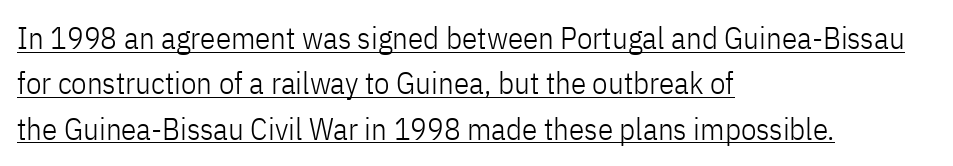
Q: Is the text bold? A: No.
Q: Is the text italic (slanted)? A: No, it is upright.
Q: Is the typeface a serif or a sans-serif typeface? A: Sans-serif.
Q: Is the text underlined? A: Yes.
Q: How is the paragraph aligned? A: Left-aligned.
Q: Is the spacing between letters normal or unusually wide? A: Normal.
Q: Is the spacing between lines tight, normal or loose? A: Normal.
Q: Width (condensed, normal, or wide)? A: Condensed.
Q: Stroke contrast? A: Low.
Q: x-height? A: Medium.
Q: Monospaced? A: No.
